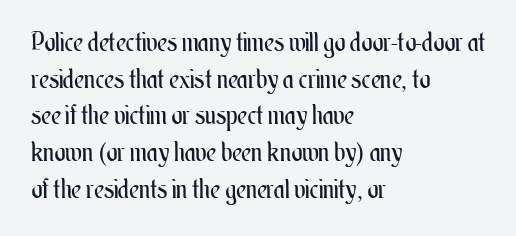
{"italic": "no", "bold": "no", "underline": "no", "align": "left", "line_spacing": "normal", "line_spacing_ratio": 1.41, "letter_spacing": "normal", "letter_spacing_em": 0.0, "glyph_px": 26}
